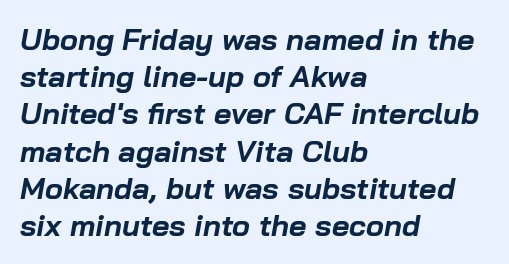
The image shows 30 px bold type, italic (leaning right); set left-aligned, line spacing 1.24x, normal letter spacing, not underlined; low stroke contrast and a medium x-height.
